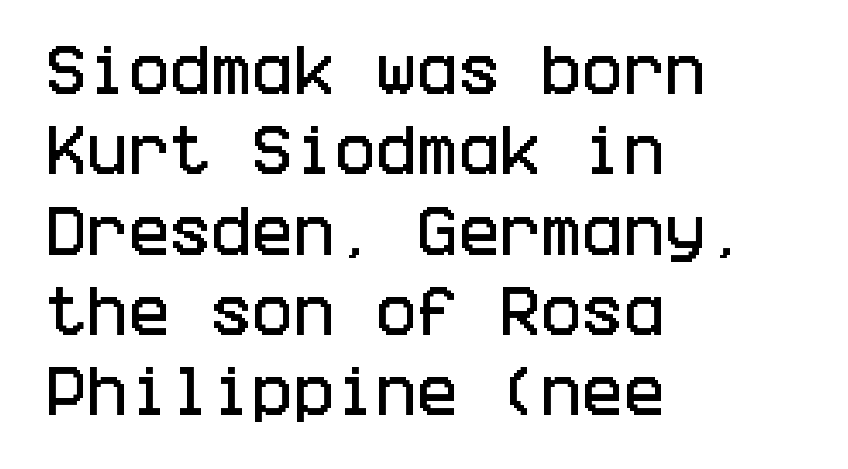
Where is the straight margin? On the left. Type style note: lacks serifs. Students, note that the glyphs here touch the page at normal intervals. Quick note: not italic, upright. Notice how descenders clear the ascenders below comfortably — that's standard leading. Descender tails drop into unmarked territory.
